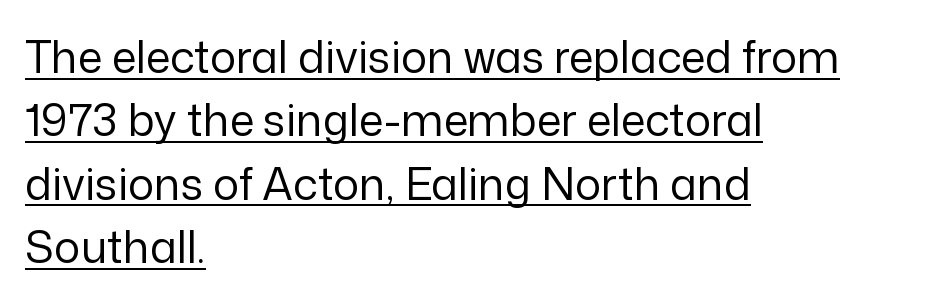
Underline: present. Looks like regular typesetting: each glyph gets only the width it needs. There is no visible air inserted between adjacent glyphs. Stem width sits at or under what a default text font uses. The setting favours the left margin, as ordinary paragraphs usually do.
